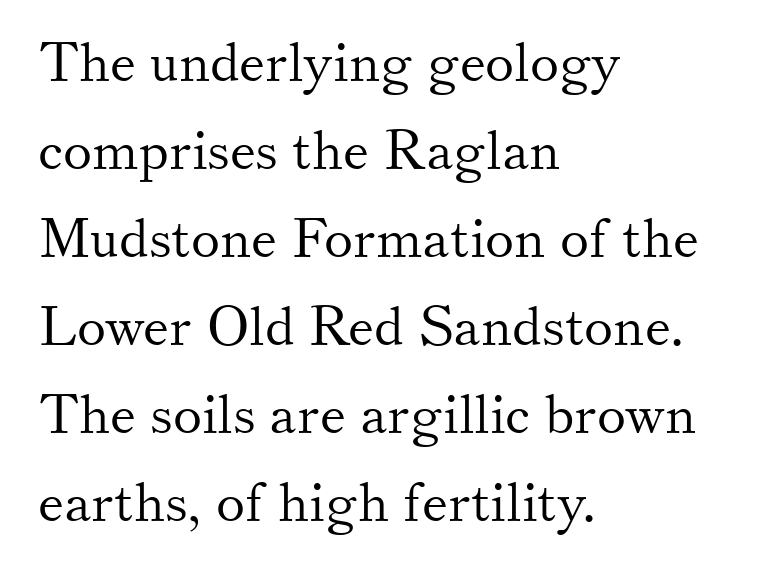
The image shows 55 px light serif type, upright; set left-aligned, normal line spacing (1.6x), normal letter spacing, not underlined; medium stroke contrast and a small x-height.
